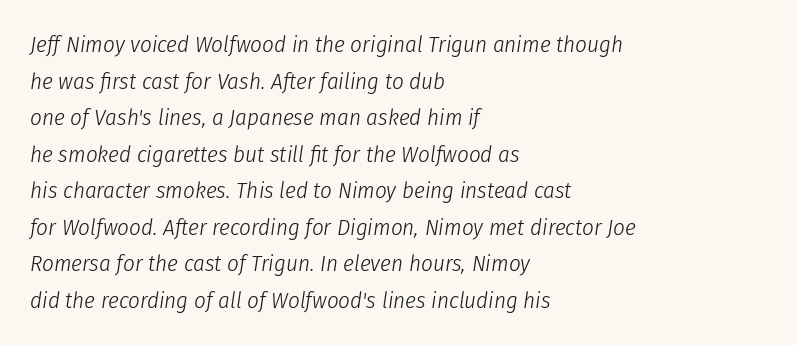
The passage shown leans; its letterforms are oblique. Does the copy run flush right? No — it runs flush left. Just letters on the line, the space beneath them empty. Stems here are at most as thick as an everyday book face. This sample uses plain, unmodified letter spacing.
